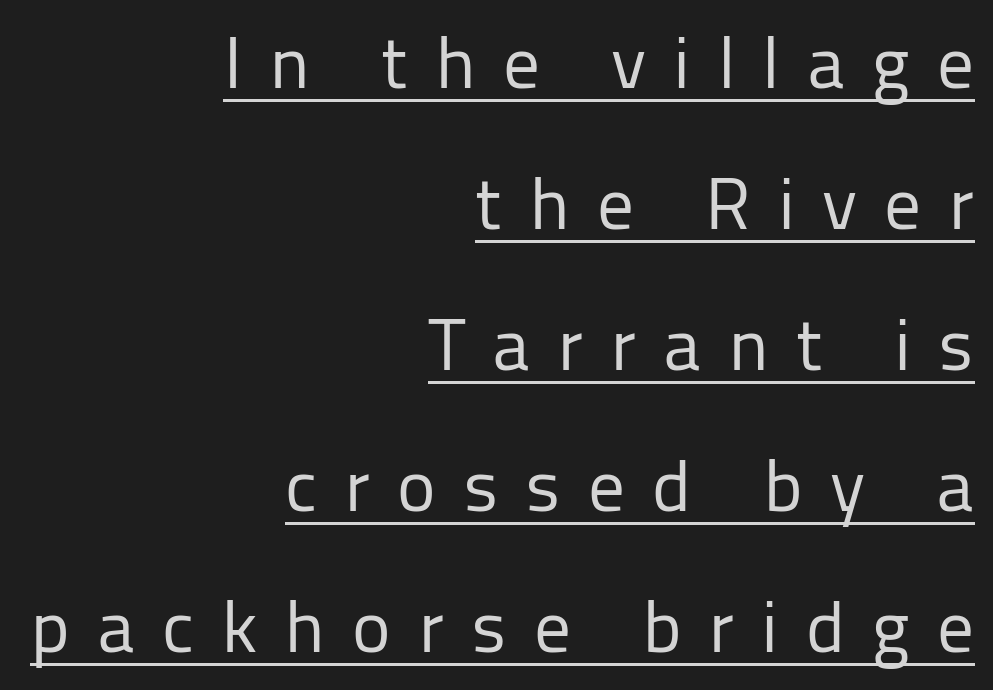
{"serif": "no", "italic": "no", "bold": "no", "weight": "regular", "width": "normal", "stroke_contrast": "low", "x_height": "medium", "monospaced": "no", "underline": "yes", "align": "right", "line_spacing": "loose", "line_spacing_ratio": 1.93, "letter_spacing": "wide", "letter_spacing_em": 0.37, "glyph_px": 73}
